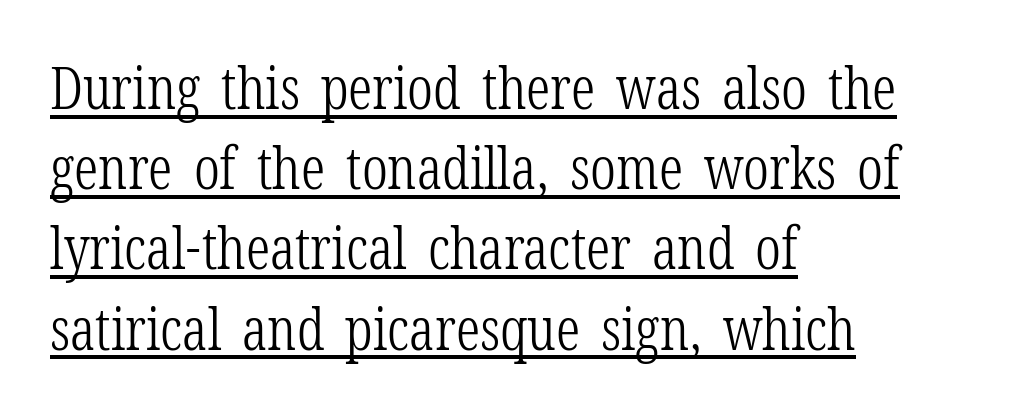
The image shows 59 px light, condensed serif type, upright; set left-aligned, normal line spacing (1.36x), normal letter spacing, underlined; low stroke contrast and a medium x-height.
